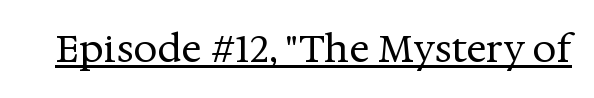
The image shows 38 px regular-weight serif type, upright; set normal letter spacing, underlined; medium stroke contrast and a medium x-height.
